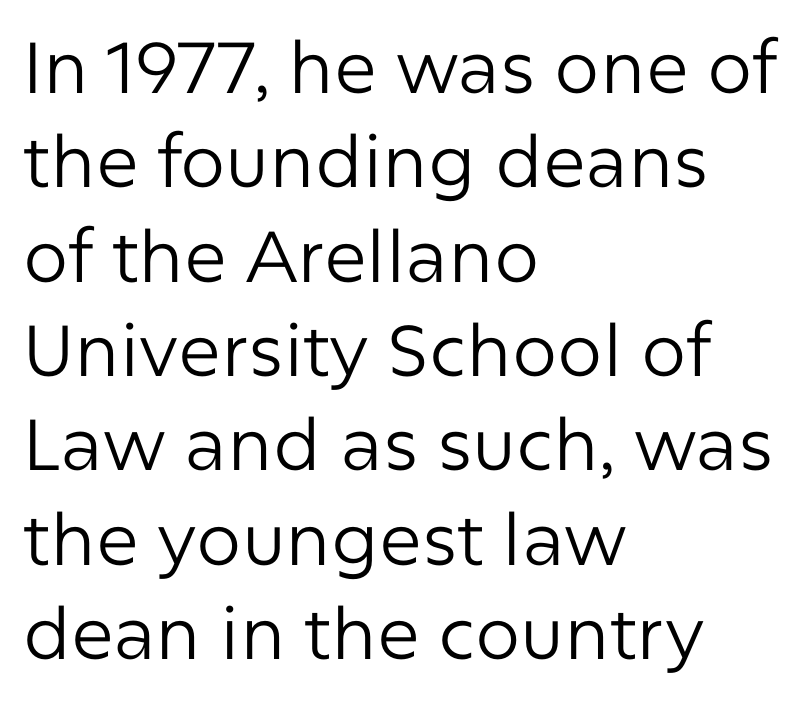
Decoration check: the copy has no underline. The face looks like a standard text weight, possibly lighter. Characters follow at the spacing the type designer built in. Line spacing here is normal. Type style note: lacks serifs.
